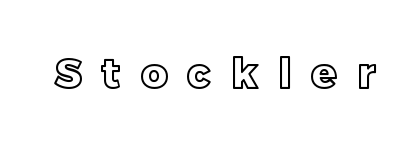
The image shows 41 px text type, upright; set unusually wide letter spacing (+0.49 em), not underlined; a large x-height.
